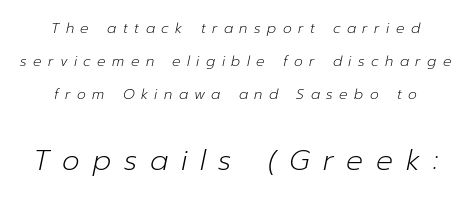
{"italic": "yes", "lean": "right", "slant_degrees": 12, "bold": "no", "weight": "light", "width": "normal", "stroke_contrast": "low", "x_height": "medium", "monospaced": "no", "underline": "no", "align": "center", "line_spacing": "loose", "line_spacing_ratio": 2.37, "letter_spacing": "wide", "letter_spacing_em": 0.46, "larger_block": "second", "size_ratio": 2.0, "glyph_px": 28}
